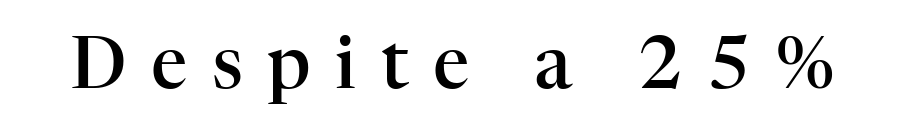
{"serif": "yes", "italic": "no", "bold": "semi", "weight": "semibold", "width": "normal", "stroke_contrast": "high", "x_height": "medium", "monospaced": "no", "underline": "no", "letter_spacing": "wide", "letter_spacing_em": 0.34, "glyph_px": 72}
